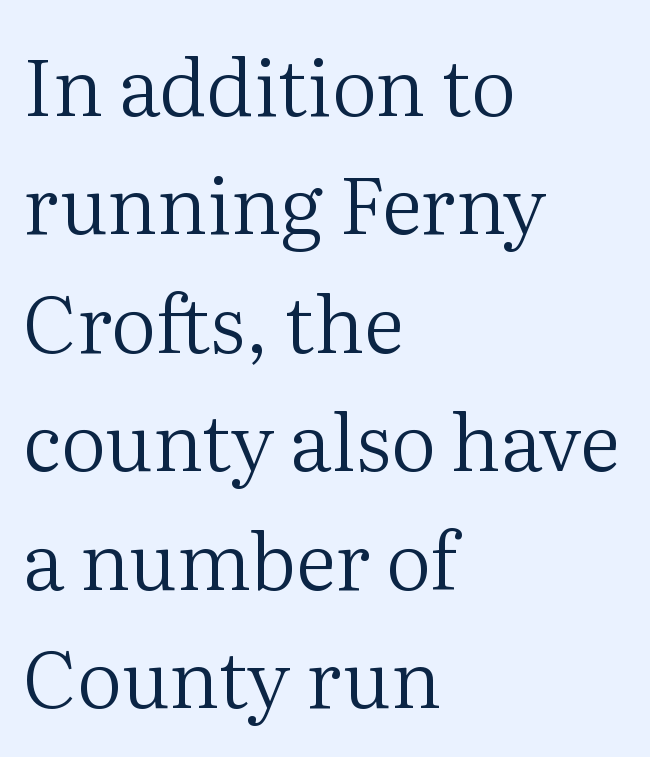
{"serif": "yes", "italic": "no", "bold": "no", "weight": "regular", "width": "normal", "stroke_contrast": "medium", "x_height": "medium", "monospaced": "no", "underline": "no", "align": "left", "line_spacing": "normal", "line_spacing_ratio": 1.5, "letter_spacing": "normal", "letter_spacing_em": 0.0, "glyph_px": 79}
